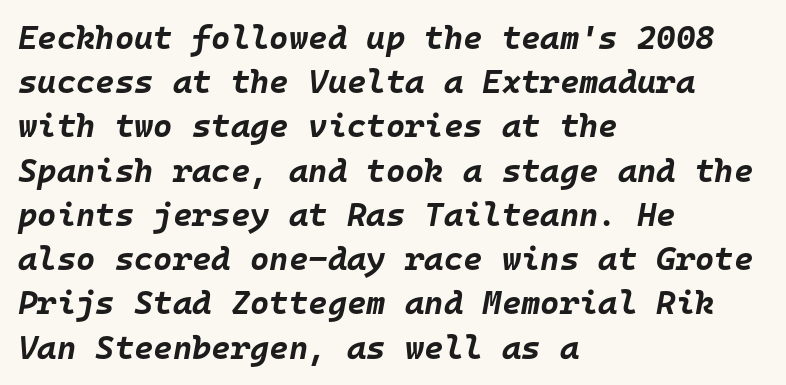
The sample has been set heavy, in full bold. The rendering applies a slant to the glyphs. The tracking reads as untouched default to a designer's eye. This rendering uses left alignment, leaving the right contour irregular.
